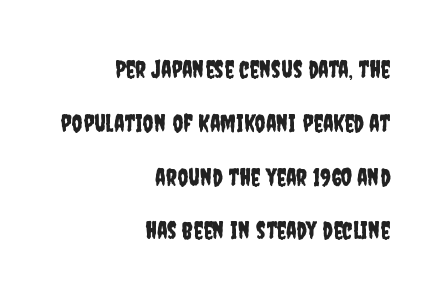
{"italic": "no", "underline": "no", "align": "right", "line_spacing": "loose", "line_spacing_ratio": 2.24, "letter_spacing": "normal", "letter_spacing_em": 0.0, "glyph_px": 24}
